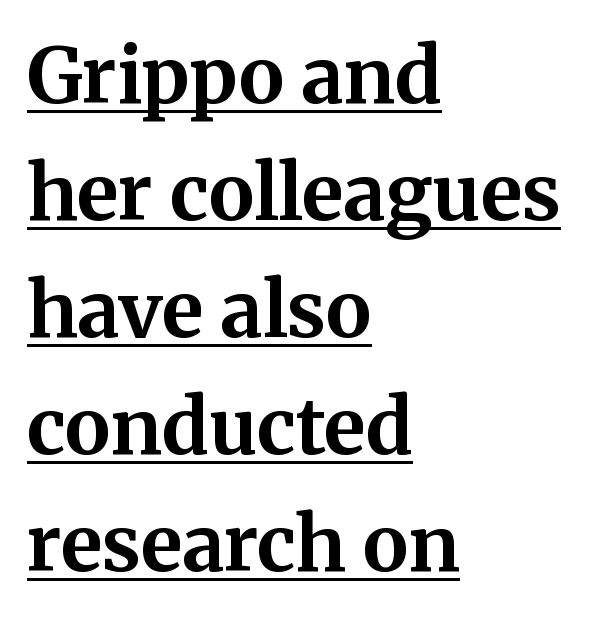
Q: Is the text bold? A: Yes.
Q: Is the text italic (slanted)? A: No, it is upright.
Q: Is the typeface a serif or a sans-serif typeface? A: Serif.
Q: Is the text underlined? A: Yes.
Q: How is the paragraph aligned? A: Left-aligned.
Q: Is the spacing between letters normal or unusually wide? A: Normal.
Q: Is the spacing between lines tight, normal or loose? A: Normal.
Q: Width (condensed, normal, or wide)? A: Normal.
Q: Stroke contrast? A: Medium.
Q: x-height? A: Medium.
Q: Monospaced? A: No.
